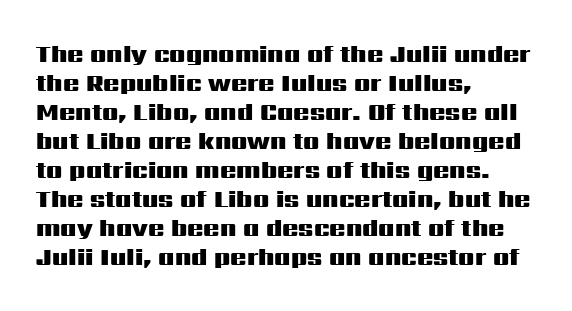
Bold? Absolutely — the strokes are thick and heavy. These lines are set flush left with a ragged right edge. Each row of text sits above clean, open space. There is no visible air inserted between adjacent glyphs. The type sits square on the baseline with zero lean.
